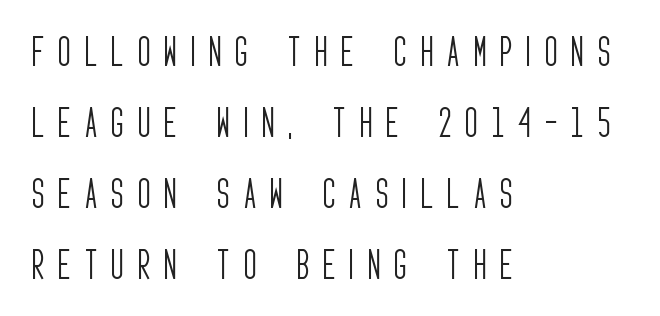
{"serif": "no", "italic": "no", "bold": "no", "weight": "light", "width": "condensed", "stroke_contrast": "low", "x_height": "large", "monospaced": "no", "underline": "no", "align": "left", "line_spacing": "loose", "line_spacing_ratio": 2.09, "letter_spacing": "wide", "letter_spacing_em": 0.42, "glyph_px": 34}
